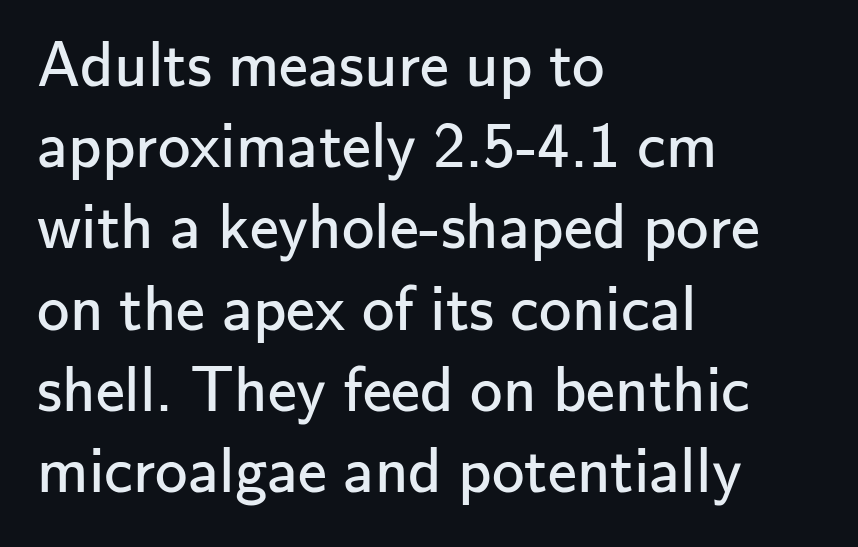
Style check: upright. Baseline-to-baseline distance is the conventional proportion of letter height. No extra tracking has been applied to these lines. Decoration check: the copy has no underline. Do the characters align in a grid? No, the font is proportional.
